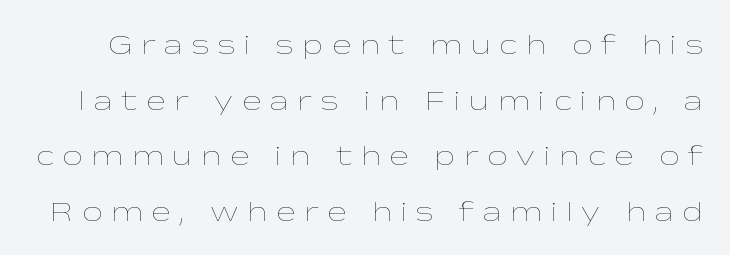
Q: Is the text bold? A: No.
Q: Is the text italic (slanted)? A: No, it is upright.
Q: Is the text underlined? A: No.
Q: Is the spacing between letters normal or unusually wide? A: Unusually wide.
Q: Is the spacing between lines tight, normal or loose? A: Loose.
Q: Width (condensed, normal, or wide)? A: Wide.
Q: Stroke contrast? A: Low.
Q: x-height? A: Medium.
Q: Monospaced? A: No.
